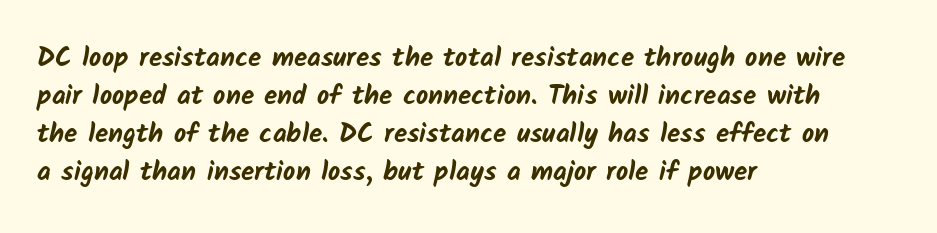
The image shows 27 px bold type; set left-aligned, normal line spacing (1.41x), normal letter spacing, not underlined.
